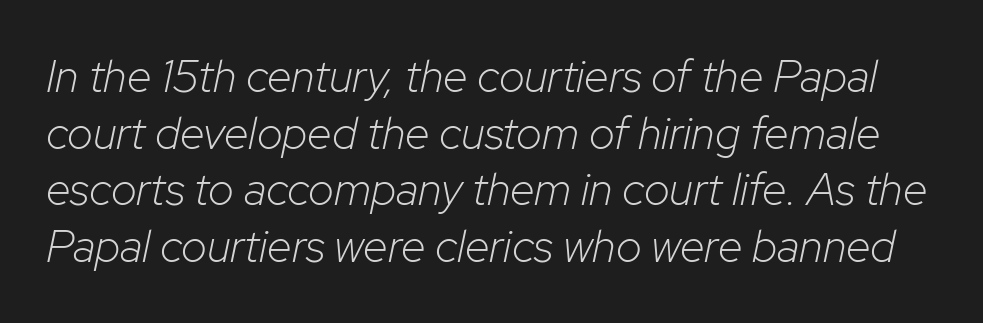
Is the stroke heavy? The answer is a plain regular-or-lighter. Descender tails drop into unmarked territory. Observe the lean: these are italic letterforms. The space between consecutive lines is moderate.
